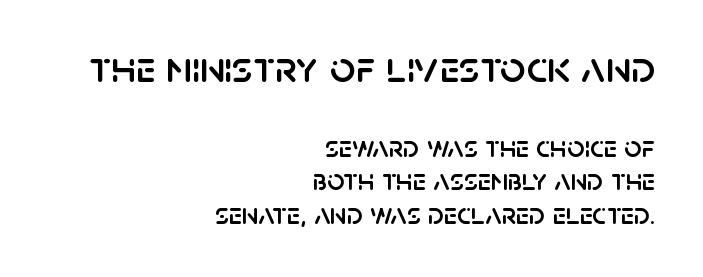
{"serif": "no", "italic": "no", "width": "normal", "stroke_contrast": "low", "x_height": "large", "monospaced": "no", "underline": "no", "align": "right", "line_spacing": "tight", "line_spacing_ratio": 1.11, "letter_spacing": "normal", "letter_spacing_em": 0.0, "larger_block": "first", "size_ratio": 1.5, "glyph_px": 45}
